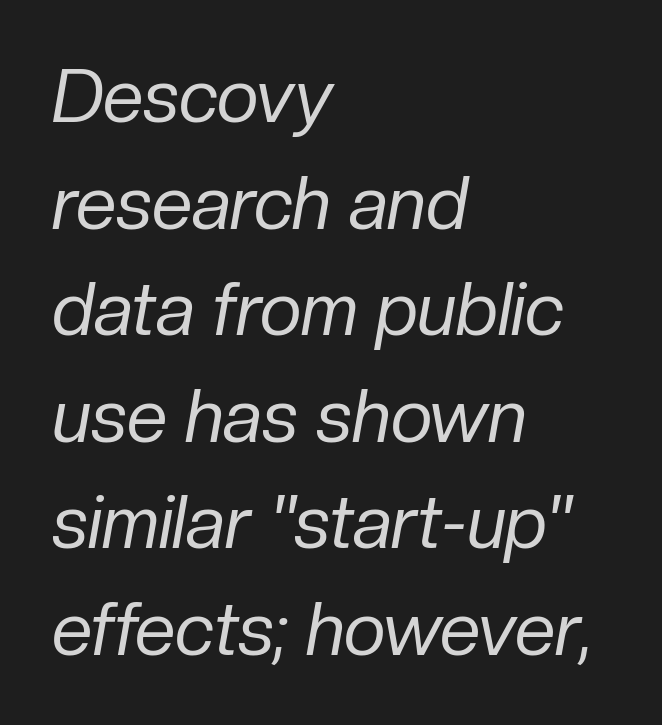
The image shows 73 px regular-weight type, italic (leaning right); set left-aligned, normal line spacing (1.46x), normal letter spacing, not underlined; low stroke contrast and a medium x-height.
